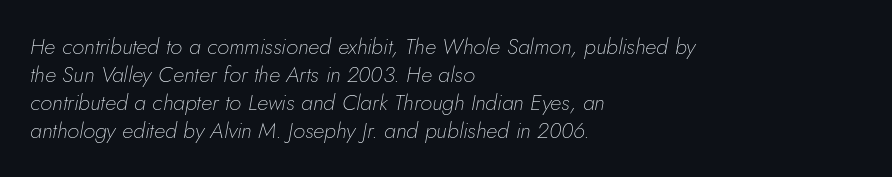
Q: Is the text bold? A: No.
Q: Is the text italic (slanted)? A: Yes, it leans right by about 5 degrees.
Q: Is the text underlined? A: No.
Q: How is the paragraph aligned? A: Left-aligned.
Q: Is the spacing between letters normal or unusually wide? A: Normal.
Q: Is the spacing between lines tight, normal or loose? A: Normal.
